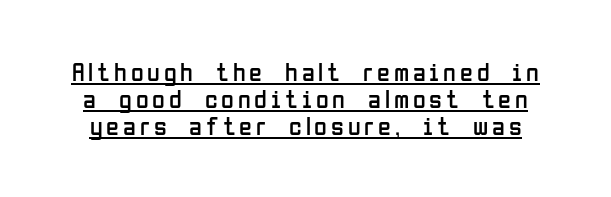
Q: Is the text bold? A: No.
Q: Is the text italic (slanted)? A: No, it is upright.
Q: Is the text underlined? A: Yes.
Q: Is the spacing between lines tight, normal or loose? A: Tight.
